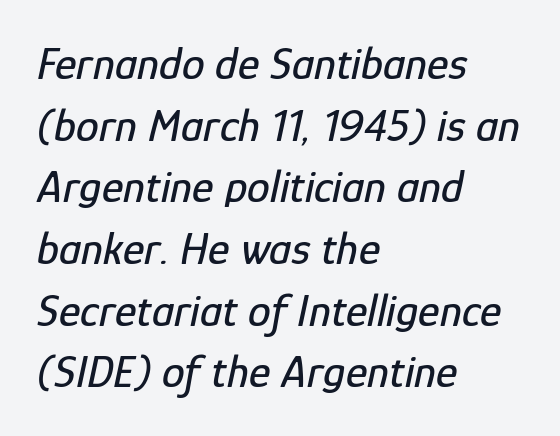
Q: Is the text italic (slanted)? A: Yes, it leans right by about 12 degrees.
Q: Is the text underlined? A: No.
Q: How is the paragraph aligned? A: Left-aligned.
Q: Is the spacing between letters normal or unusually wide? A: Normal.
Q: Is the spacing between lines tight, normal or loose? A: Normal.
Q: Width (condensed, normal, or wide)? A: Condensed.
Q: Stroke contrast? A: Low.
Q: x-height? A: Medium.
Q: Monospaced? A: No.
